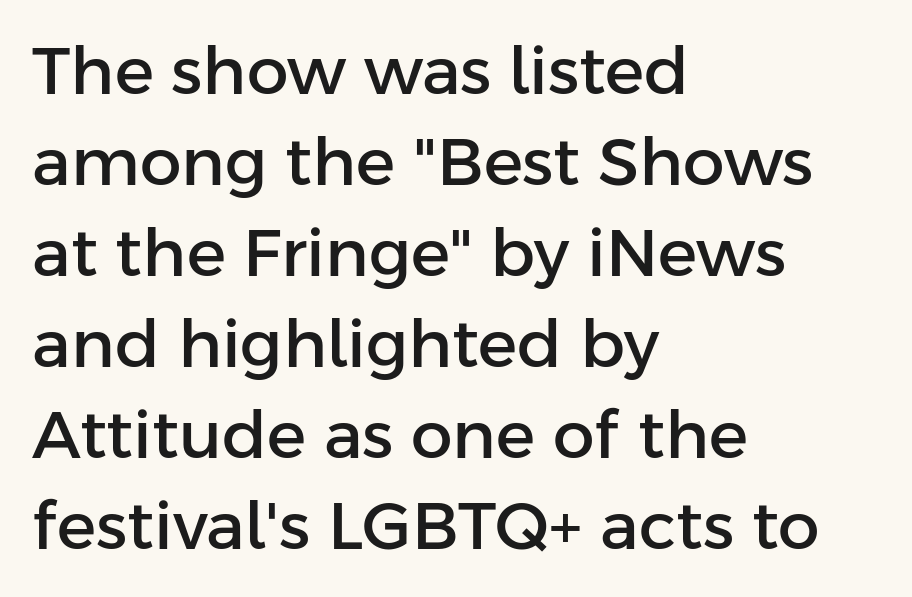
A clean baseline with only descenders dipping below it. Each letter's strokes conclude bluntly, with no projecting serifs. Is this a fixed-width face? No — the glyphs have proportional, varying widths. Tracking value appears to be zero — textbook default spacing. Horizontal bands of white between lines are of average thickness. Where is the straight margin? On the left.
